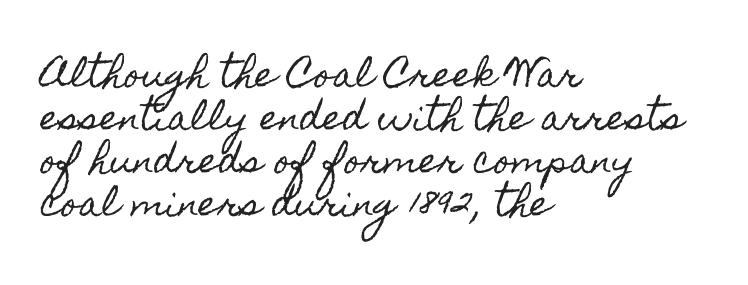
Q: Is the text italic (slanted)? A: Yes.
Q: Is the text underlined? A: No.
Q: How is the paragraph aligned? A: Left-aligned.
Q: Is the spacing between letters normal or unusually wide? A: Normal.
Q: Is the spacing between lines tight, normal or loose? A: Normal.
Q: Width (condensed, normal, or wide)? A: Condensed.
Q: x-height? A: Small.
Q: Monospaced? A: No.
